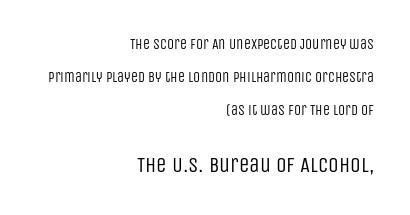
{"italic": "no", "bold": "no", "underline": "no", "align": "right", "line_spacing": "loose", "line_spacing_ratio": 2.37, "letter_spacing": "normal", "letter_spacing_em": 0.0, "larger_block": "second", "size_ratio": 1.5, "glyph_px": 21}
